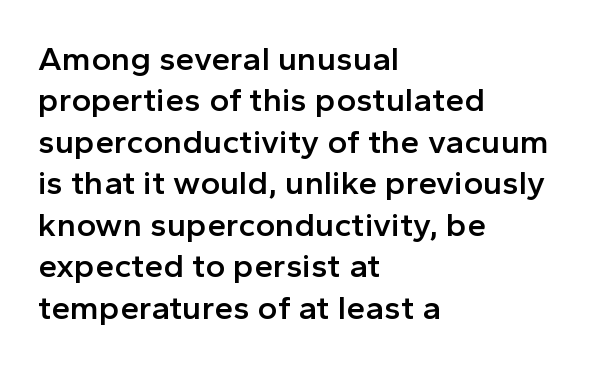
{"serif": "no", "italic": "no", "bold": "semi", "weight": "semibold", "width": "normal", "x_height": "medium", "monospaced": "no", "underline": "no", "align": "left", "line_spacing_ratio": 1.22, "letter_spacing": "normal", "letter_spacing_em": 0.0, "glyph_px": 34}
